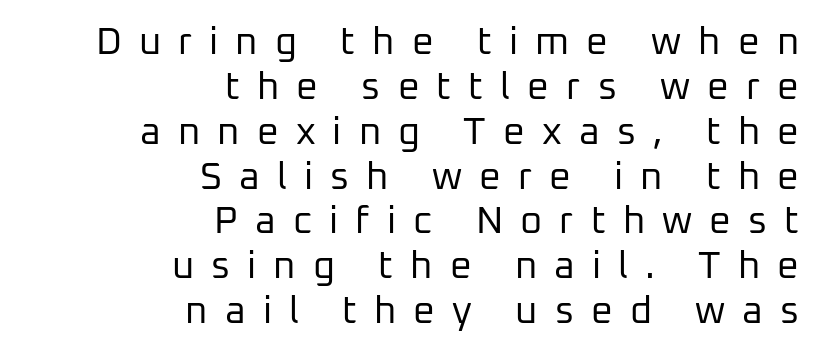
The image shows 38 px regular-weight sans-serif type, upright; set right-aligned, line spacing 1.18x, unusually wide letter spacing (+0.45 em), not underlined; low stroke contrast and a medium x-height.
